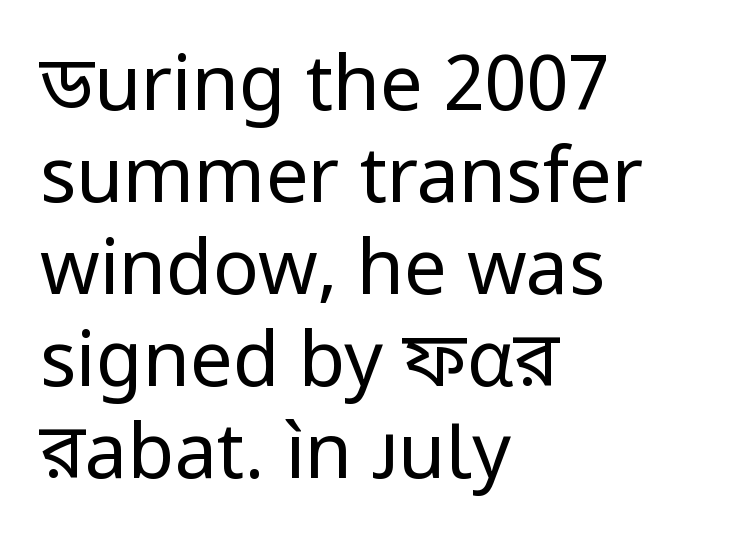
{"serif": "no", "italic": "no", "bold": "no", "weight": "regular", "width": "normal", "stroke_contrast": "low", "x_height": "medium", "monospaced": "no", "underline": "no", "align": "left", "line_spacing_ratio": 1.21, "letter_spacing": "normal", "letter_spacing_em": 0.0, "glyph_px": 76}
